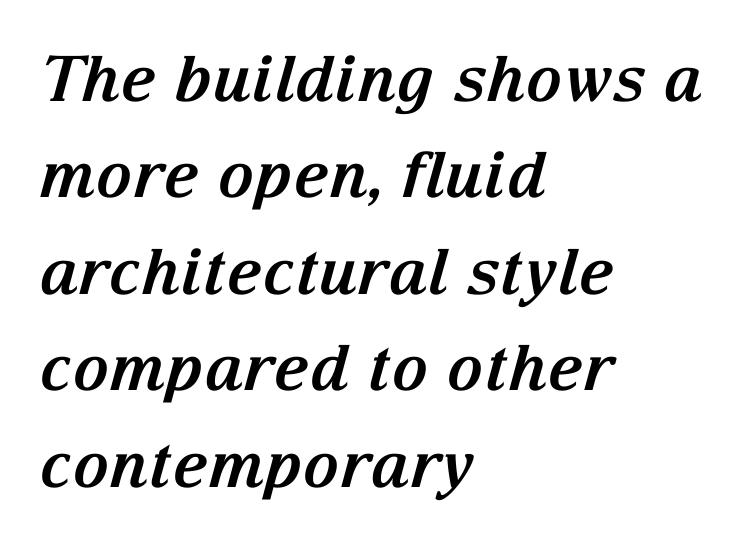
Q: Is the text bold? A: Yes.
Q: Is the text italic (slanted)? A: Yes, it leans right by about 15 degrees.
Q: Is the typeface a serif or a sans-serif typeface? A: Serif.
Q: Is the text underlined? A: No.
Q: How is the paragraph aligned? A: Left-aligned.
Q: Is the spacing between letters normal or unusually wide? A: Normal.
Q: Is the spacing between lines tight, normal or loose? A: Normal.
Q: Width (condensed, normal, or wide)? A: Normal.
Q: Stroke contrast? A: Medium.
Q: x-height? A: Medium.
Q: Monospaced? A: No.
